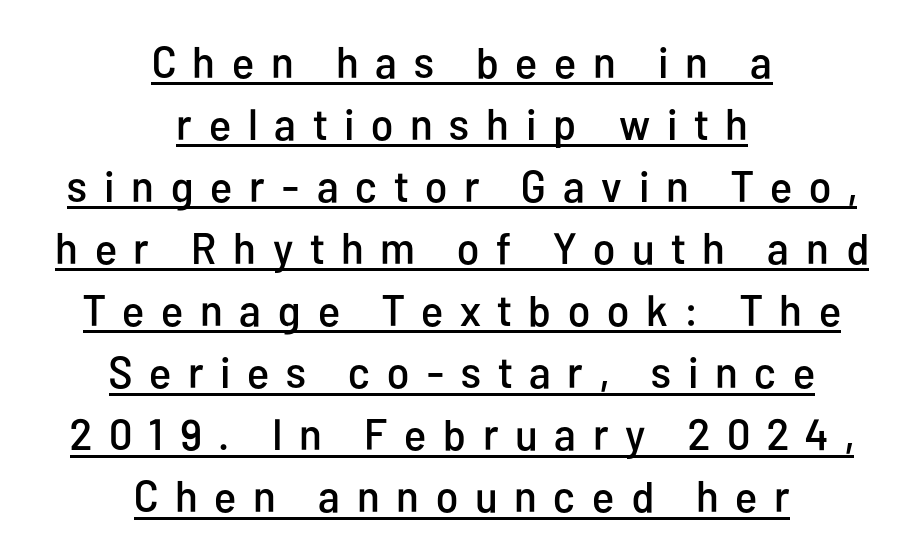
The image shows 44 px condensed sans-serif type, upright; set centered, normal line spacing (1.41x), unusually wide letter spacing (+0.38 em), underlined; low stroke contrast and a medium x-height.
